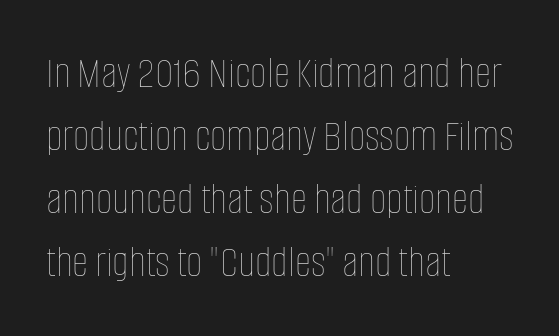
{"italic": "no", "bold": "no", "weight": "thin", "width": "condensed", "stroke_contrast": "low", "x_height": "large", "monospaced": "no", "underline": "no", "align": "left", "line_spacing": "normal", "line_spacing_ratio": 1.4, "letter_spacing": "normal", "letter_spacing_em": 0.0, "glyph_px": 45}
